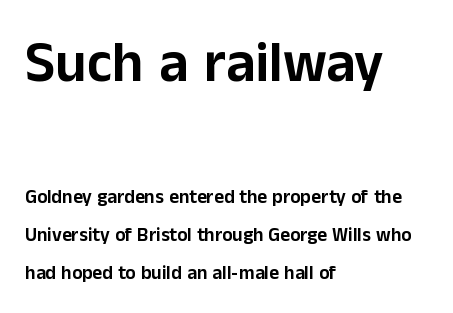
Q: Is the text italic (slanted)? A: No, it is upright.
Q: Is the typeface a serif or a sans-serif typeface? A: Sans-serif.
Q: Is the text underlined? A: No.
Q: How is the paragraph aligned? A: Left-aligned.
Q: Is the spacing between letters normal or unusually wide? A: Normal.
Q: Is the spacing between lines tight, normal or loose? A: Loose.
Q: Which block of text is set in a larger size, the first (top) or the second (bottom)? A: The first (top) one.
Q: Width (condensed, normal, or wide)? A: Normal.
Q: Stroke contrast? A: Low.
Q: x-height? A: Medium.
Q: Monospaced? A: No.
